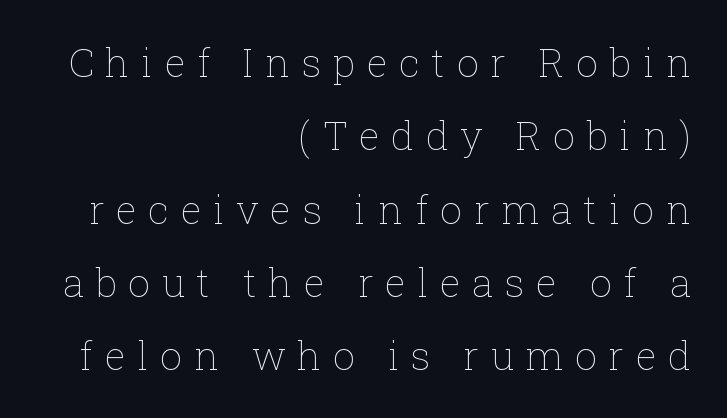
{"italic": "no", "bold": "no", "weight": "thin", "width": "normal", "stroke_contrast": "low", "x_height": "medium", "monospaced": "no", "underline": "no", "align": "right", "line_spacing_ratio": 1.88, "letter_spacing": "wide", "letter_spacing_em": 0.3, "glyph_px": 39}
